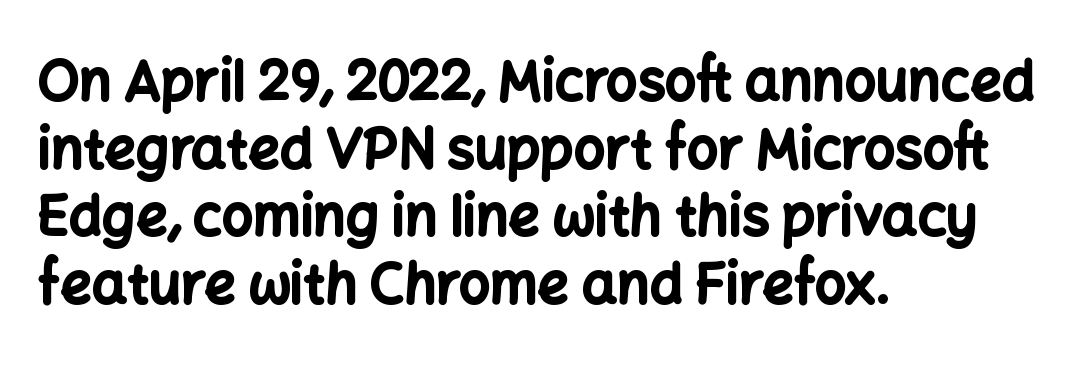
The image shows 55 px bold sans-serif type, upright; set left-aligned, line spacing 1.23x, normal letter spacing, not underlined; low stroke contrast and a medium x-height.
